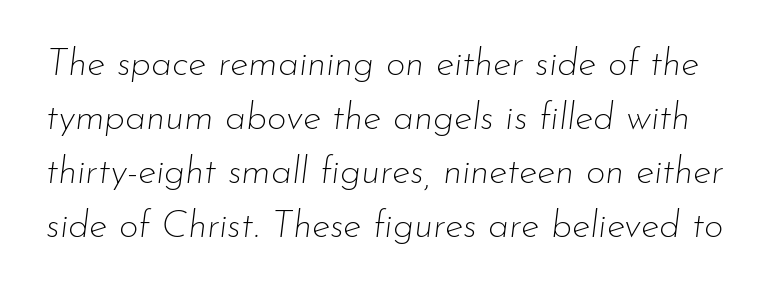
{"italic": "yes", "lean": "right", "slant_degrees": 7, "bold": "no", "weight": "thin", "width": "normal", "stroke_contrast": "low", "x_height": "small", "monospaced": "no", "underline": "no", "line_spacing": "normal", "line_spacing_ratio": 1.42, "letter_spacing": "normal", "letter_spacing_em": 0.0, "glyph_px": 38}
